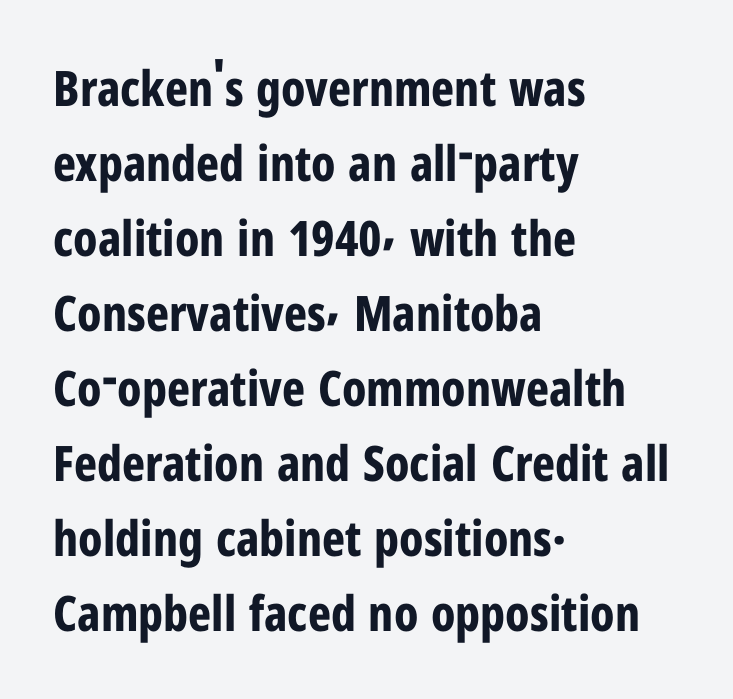
{"serif": "no", "italic": "no", "bold": "yes", "weight": "bold", "width": "condensed", "stroke_contrast": "low", "x_height": "medium", "monospaced": "no", "underline": "no", "align": "left", "line_spacing": "normal", "line_spacing_ratio": 1.53, "letter_spacing": "normal", "letter_spacing_em": 0.0, "glyph_px": 49}
